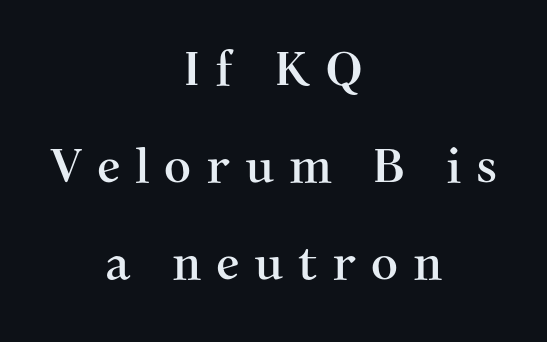
Q: Is the text italic (slanted)? A: No, it is upright.
Q: Is the typeface a serif or a sans-serif typeface? A: Serif.
Q: Is the text underlined? A: No.
Q: How is the paragraph aligned? A: Centered.
Q: Is the spacing between letters normal or unusually wide? A: Unusually wide.
Q: Is the spacing between lines tight, normal or loose? A: Loose.
Q: Width (condensed, normal, or wide)? A: Normal.
Q: Stroke contrast? A: Medium.
Q: x-height? A: Medium.
Q: Monospaced? A: No.
